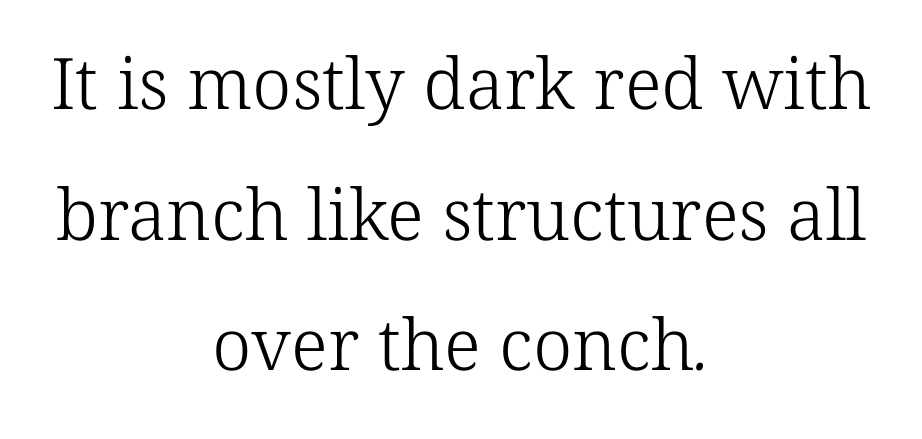
The image shows 71 px light serif type; set centered, line spacing 1.84x, normal letter spacing, not underlined; low stroke contrast and a medium x-height.
